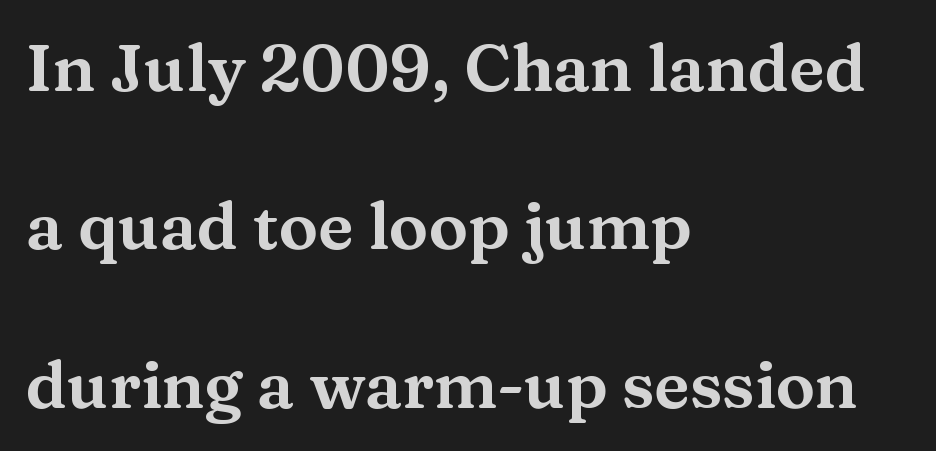
Does extra space separate the letters? No, they use regular spacing. Glance below the letters and you will spot only blank space. Line beginnings align vertically; line endings do not. Note the varied advance widths — an 'i' is clearly narrower than an 'm'. The block of text is sparse from top to bottom, with ample space between rows. This rendering employs a face with finishing strokes, i.e., a serif.
